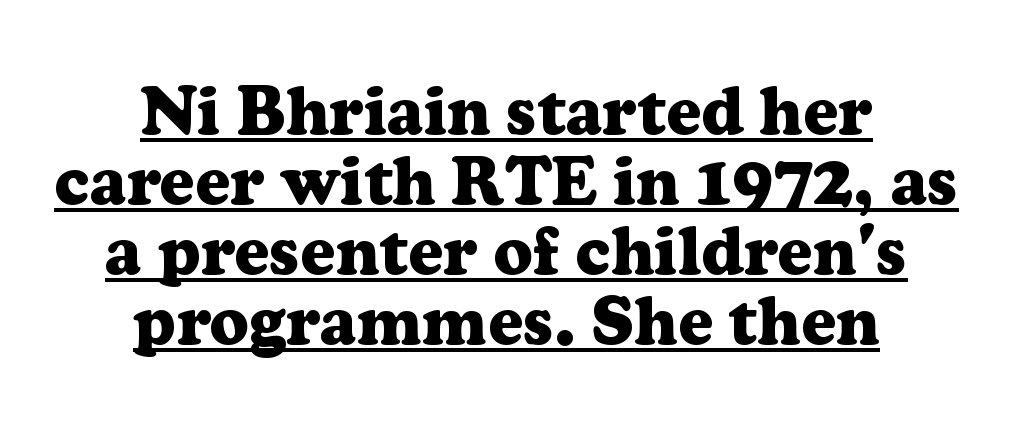
The image shows 68 px heavy serif type, upright; set centered, tight line spacing (1.03x), normal letter spacing, underlined; low stroke contrast and a medium x-height.
